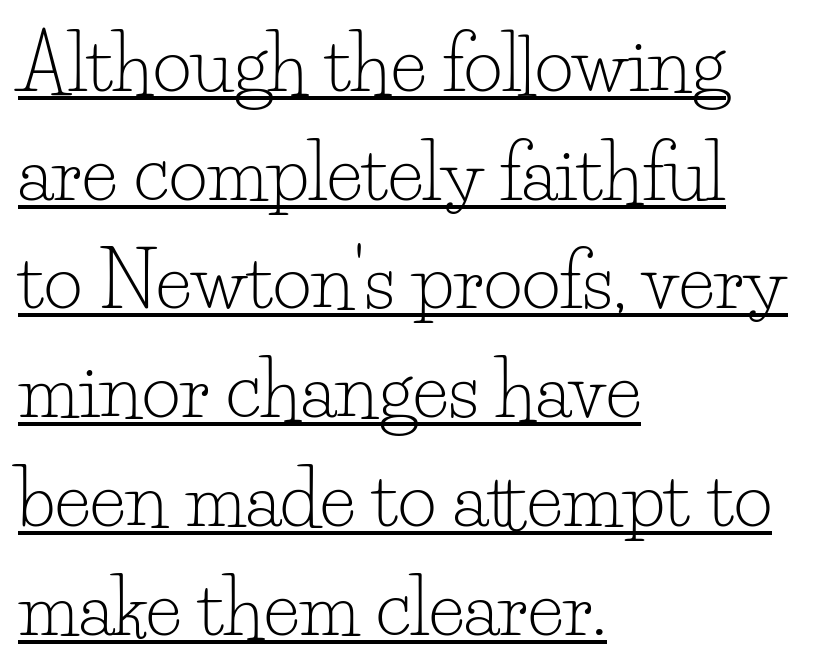
Q: Is the text bold? A: No.
Q: Is the text italic (slanted)? A: No, it is upright.
Q: Is the typeface a serif or a sans-serif typeface? A: Serif.
Q: Is the text underlined? A: Yes.
Q: How is the paragraph aligned? A: Left-aligned.
Q: Is the spacing between letters normal or unusually wide? A: Normal.
Q: Is the spacing between lines tight, normal or loose? A: Normal.
Q: Width (condensed, normal, or wide)? A: Normal.
Q: Stroke contrast? A: Low.
Q: x-height? A: Small.
Q: Monospaced? A: No.
